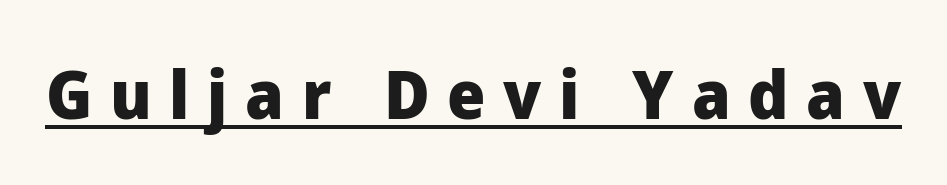
Q: Is the text bold? A: Yes.
Q: Is the text italic (slanted)? A: No, it is upright.
Q: Is the typeface a serif or a sans-serif typeface? A: Sans-serif.
Q: Is the text underlined? A: Yes.
Q: Is the spacing between letters normal or unusually wide? A: Unusually wide.
Q: Width (condensed, normal, or wide)? A: Normal.
Q: Stroke contrast? A: Low.
Q: x-height? A: Medium.
Q: Monospaced? A: No.
